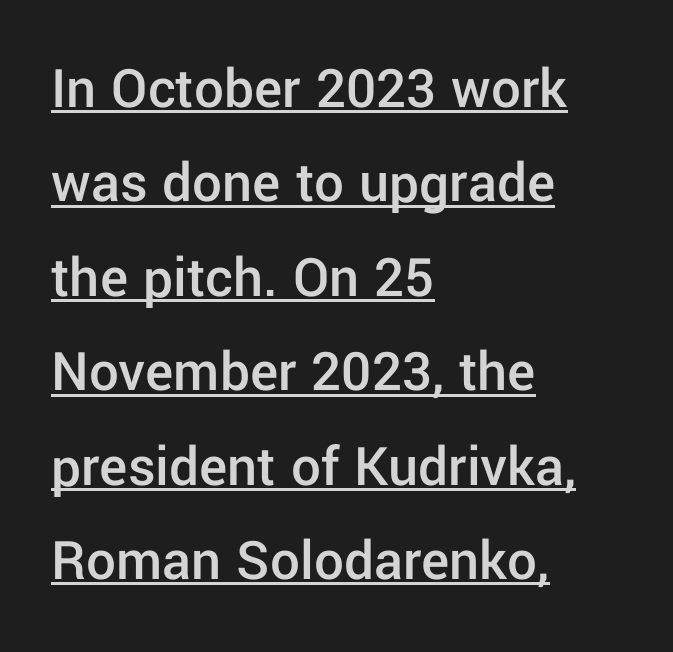
Q: Is the text bold? A: Semi-bold.
Q: Is the text italic (slanted)? A: No, it is upright.
Q: Is the typeface a serif or a sans-serif typeface? A: Sans-serif.
Q: Is the text underlined? A: Yes.
Q: How is the paragraph aligned? A: Left-aligned.
Q: Is the spacing between letters normal or unusually wide? A: Normal.
Q: Is the spacing between lines tight, normal or loose? A: Normal.
Q: Width (condensed, normal, or wide)? A: Normal.
Q: Stroke contrast? A: Low.
Q: x-height? A: Medium.
Q: Monospaced? A: No.
